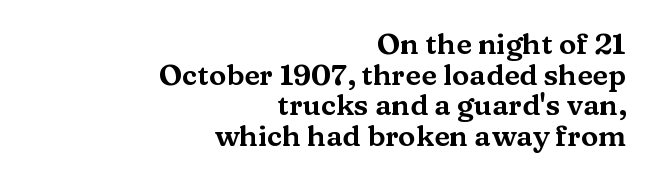
The image shows 29 px wide serif type, upright; set right-aligned, tight line spacing (1.06x), normal letter spacing, not underlined; medium stroke contrast and a medium x-height.
